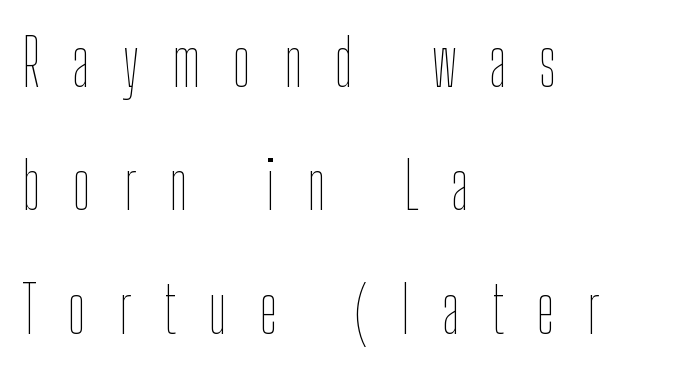
The image shows 65 px thin, condensed type, upright; set left-aligned, loose line spacing (1.9x), unusually wide letter spacing (+0.5 em), not underlined; low stroke contrast and a medium x-height.
